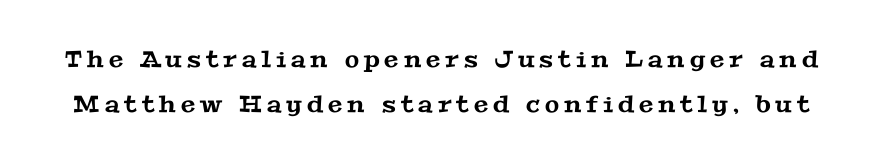
The image shows 23 px text type; set loose line spacing (1.97x), unusually wide letter spacing (+0.22 em), not underlined.
